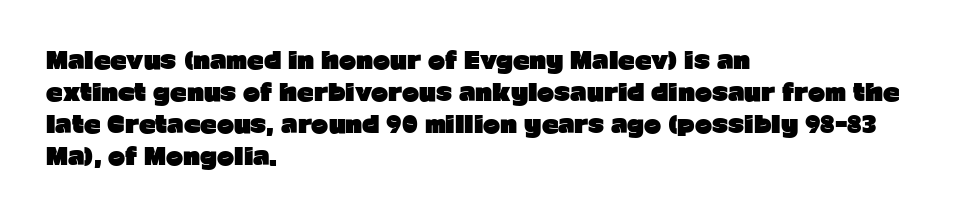
The image shows 23 px bold type, upright; set left-aligned, normal line spacing (1.39x), normal letter spacing, not underlined.
